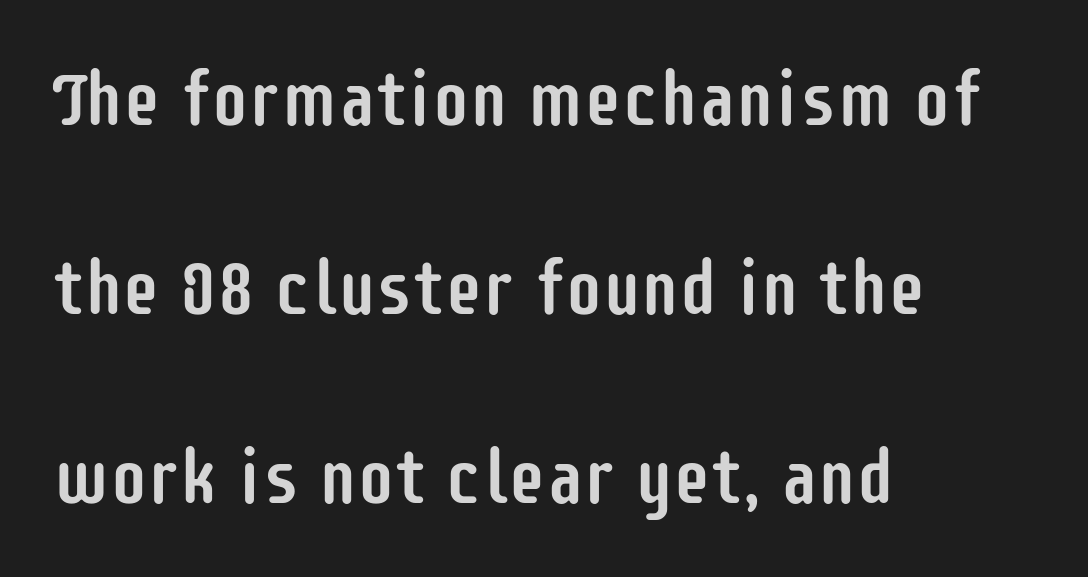
These lines were composed using upright roman letters. Inter-character spacing is left at the font's built-in metrics. The lines are spread far apart with generous leading. Each letter's strokes conclude bluntly, with no projecting serifs.
